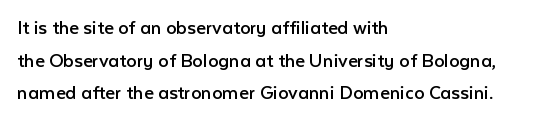
{"italic": "no", "bold": "no", "underline": "no", "align": "left", "line_spacing": "normal", "line_spacing_ratio": 1.55, "letter_spacing": "normal", "letter_spacing_em": 0.0, "glyph_px": 21}
